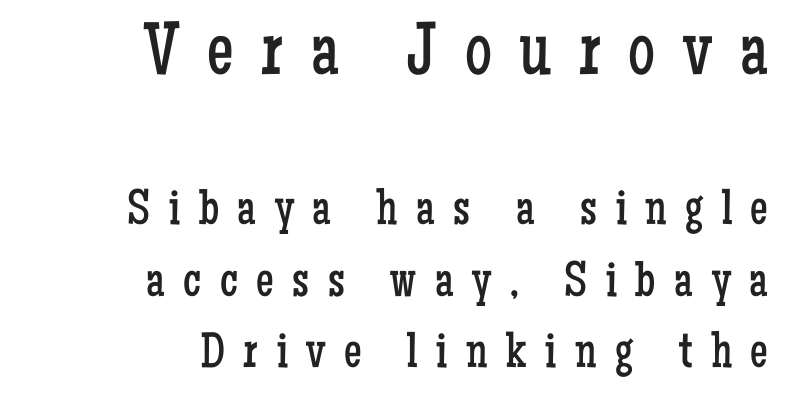
{"serif": "yes", "italic": "no", "bold": "no", "weight": "regular", "width": "condensed", "stroke_contrast": "low", "x_height": "medium", "monospaced": "no", "underline": "no", "align": "right", "line_spacing": "normal", "line_spacing_ratio": 1.43, "letter_spacing": "wide", "letter_spacing_em": 0.37, "larger_block": "first", "size_ratio": 1.5, "glyph_px": 75}
